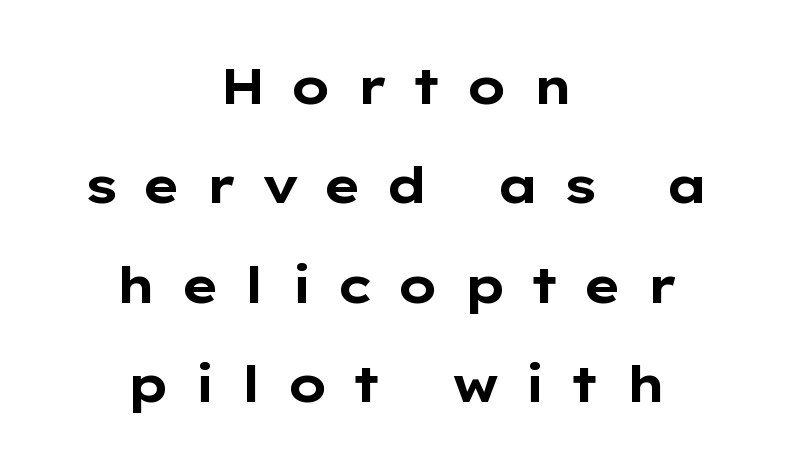
The rendering uses a bold face; every stroke is thick and dark. Caption: expanded tracking, letters set apart. The face used here is a sans, in the tradition of grotesques and geometrics. Leading: increased. Do the letters lean? They stand straight.
